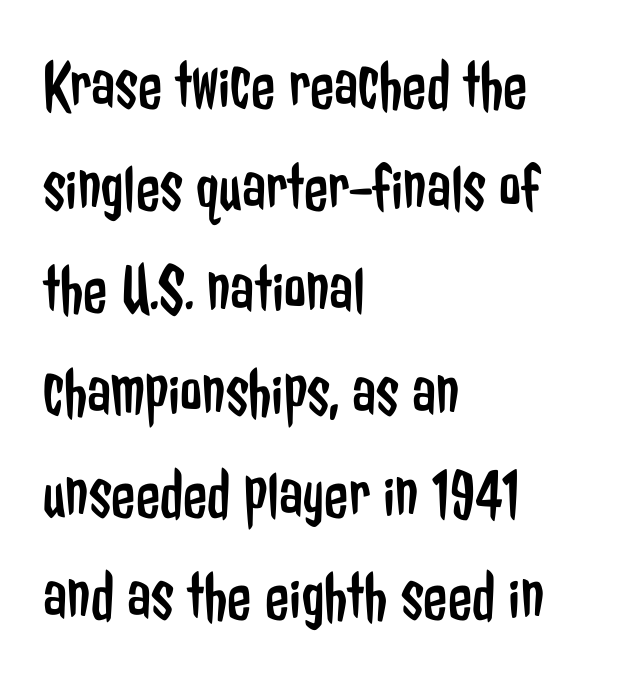
The paragraph shown leans on its left margin. Standard letterfit; no display-style spreading of the glyphs. Ink coverage per letter is moderate at most. These lines sit exactly where default settings would place them.
